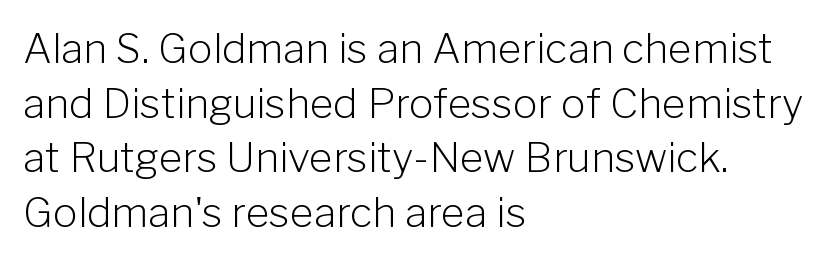
{"serif": "no", "italic": "no", "bold": "no", "weight": "light", "width": "normal", "stroke_contrast": "low", "x_height": "medium", "monospaced": "no", "underline": "no", "align": "left", "line_spacing": "normal", "line_spacing_ratio": 1.33, "letter_spacing": "normal", "letter_spacing_em": 0.0, "glyph_px": 41}
